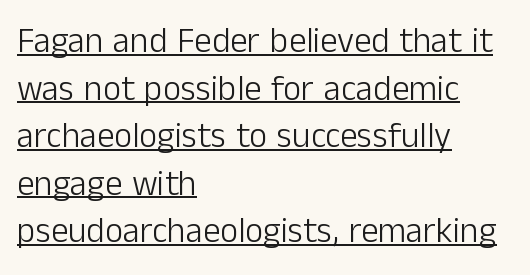
Regular leading. Short and long lines alike share a common starting point at left. Is this a fixed-width face? No — the glyphs have proportional, varying widths. You could call the tracking neutral — neither tight nor loose. Somebody hit Ctrl+U on this one — the words are underlined.
